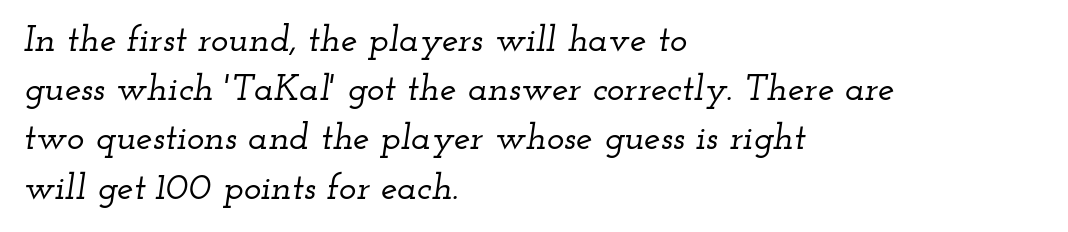
Q: Is the text italic (slanted)? A: Yes, it leans right by about 12 degrees.
Q: Is the typeface a serif or a sans-serif typeface? A: Serif.
Q: Is the text underlined? A: No.
Q: How is the paragraph aligned? A: Left-aligned.
Q: Is the spacing between letters normal or unusually wide? A: Normal.
Q: Is the spacing between lines tight, normal or loose? A: Normal.
Q: Width (condensed, normal, or wide)? A: Wide.
Q: Stroke contrast? A: Low.
Q: x-height? A: Small.
Q: Monospaced? A: No.
